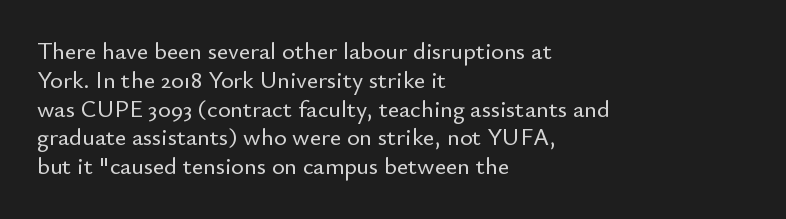
The image shows 24 px text type, upright; set left-aligned, line spacing 1.2x, normal letter spacing, not underlined.
